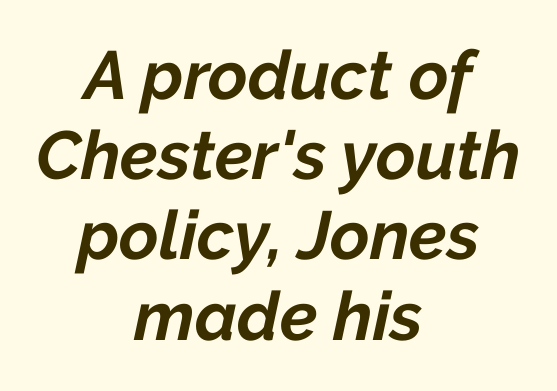
{"italic": "yes", "lean": "right", "slant_degrees": 12, "bold": "yes", "weight": "bold", "width": "normal", "stroke_contrast": "low", "x_height": "medium", "monospaced": "no", "underline": "no", "align": "center", "line_spacing_ratio": 1.18, "letter_spacing": "normal", "letter_spacing_em": 0.0, "glyph_px": 68}
